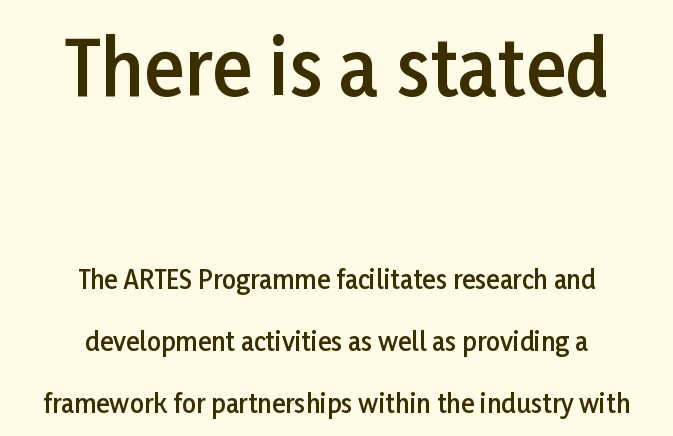
The image shows 75 px semibold sans-serif type, upright; set centered, loose line spacing (2.48x), normal letter spacing, not underlined; the first (top) block is 3.0x larger; low stroke contrast and a medium x-height.
